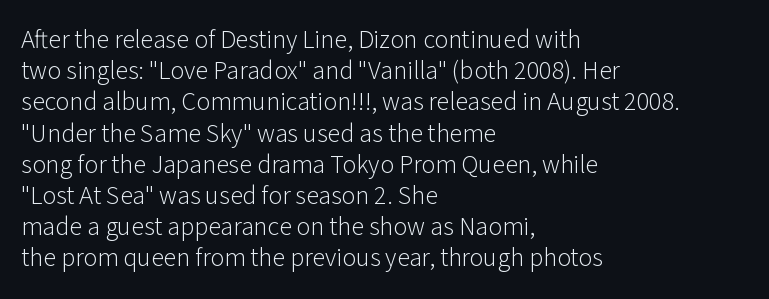
{"italic": "no", "bold": "no", "underline": "no", "align": "left", "line_spacing_ratio": 1.2, "letter_spacing": "normal", "letter_spacing_em": 0.0, "glyph_px": 26}
